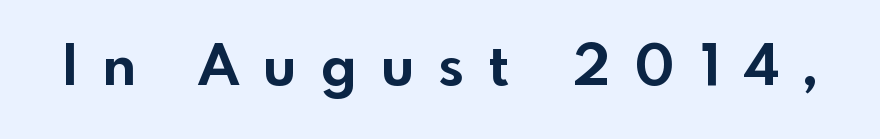
Q: Is the text bold? A: Yes.
Q: Is the text italic (slanted)? A: No, it is upright.
Q: Is the typeface a serif or a sans-serif typeface? A: Sans-serif.
Q: Is the text underlined? A: No.
Q: Is the spacing between letters normal or unusually wide? A: Unusually wide.
Q: Width (condensed, normal, or wide)? A: Normal.
Q: x-height? A: Small.
Q: Monospaced? A: No.
